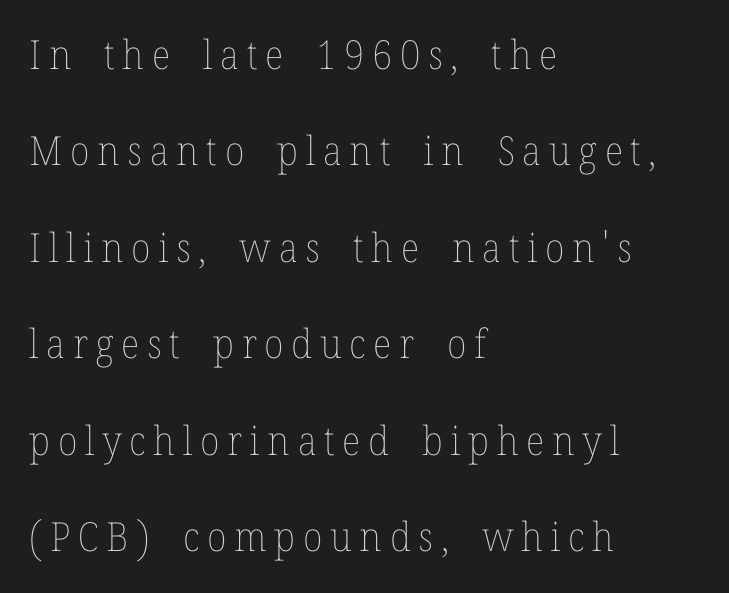
The image shows 40 px thin type, upright; set left-aligned, loose line spacing (2.41x), not underlined; low stroke contrast and a medium x-height.
